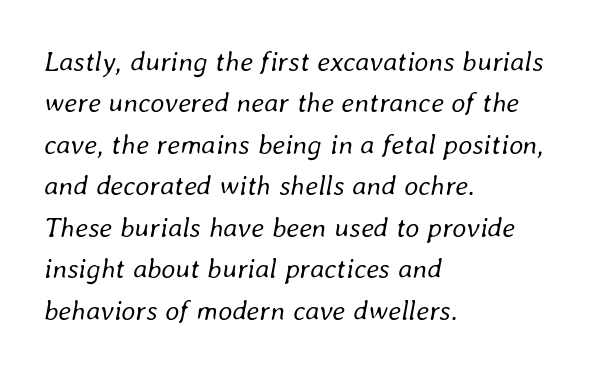
The image shows 28 px regular-weight type, italic (leaning right); set left-aligned, normal line spacing (1.48x), normal letter spacing, not underlined; low stroke contrast and a medium x-height.
